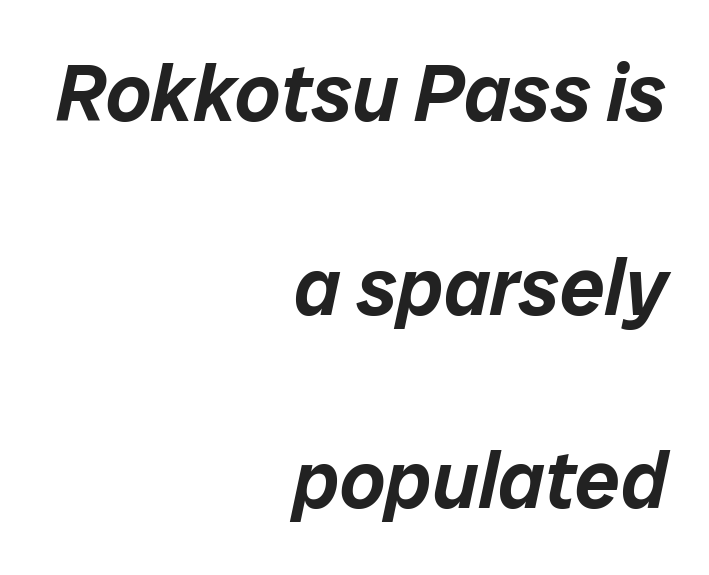
{"italic": "yes", "lean": "right", "slant_degrees": 12, "width": "normal", "stroke_contrast": "low", "x_height": "medium", "monospaced": "no", "underline": "no", "align": "right", "line_spacing": "loose", "line_spacing_ratio": 2.42, "letter_spacing": "normal", "letter_spacing_em": 0.0, "glyph_px": 80}
